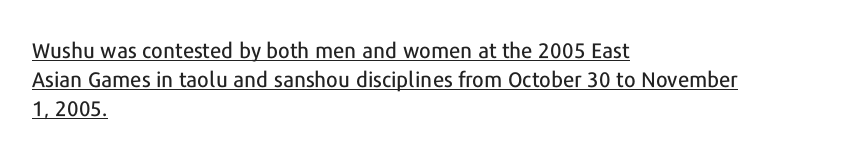
{"italic": "no", "underline": "yes", "align": "left", "line_spacing": "normal", "line_spacing_ratio": 1.38, "letter_spacing": "normal", "letter_spacing_em": 0.0, "glyph_px": 21}
